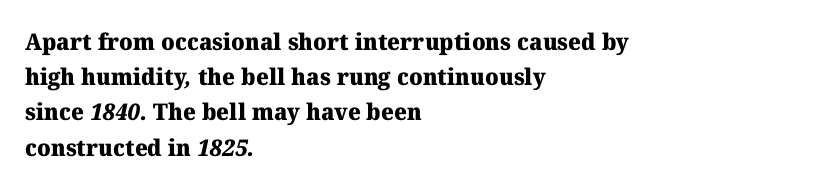
{"bold": "yes", "underline": "no", "align": "left", "line_spacing": "normal", "line_spacing_ratio": 1.53, "letter_spacing": "normal", "letter_spacing_em": 0.0, "glyph_px": 23}
